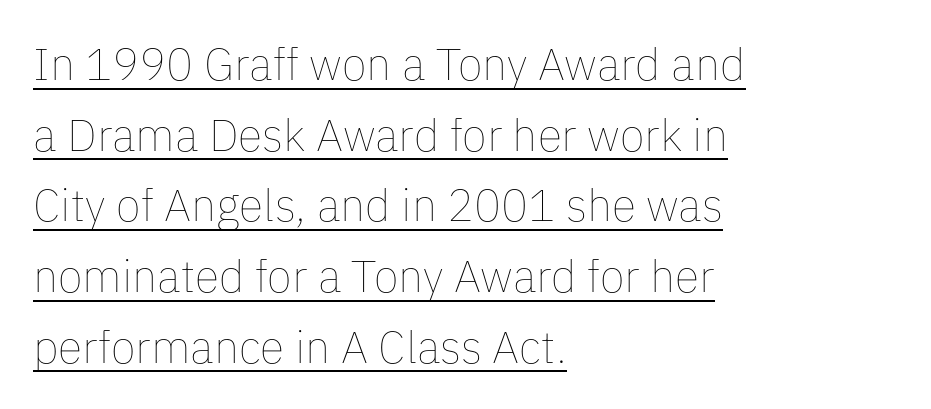
{"italic": "no", "bold": "no", "weight": "thin", "width": "normal", "stroke_contrast": "low", "x_height": "medium", "monospaced": "no", "underline": "yes", "align": "left", "line_spacing": "normal", "line_spacing_ratio": 1.57, "letter_spacing": "normal", "letter_spacing_em": 0.0, "glyph_px": 45}
